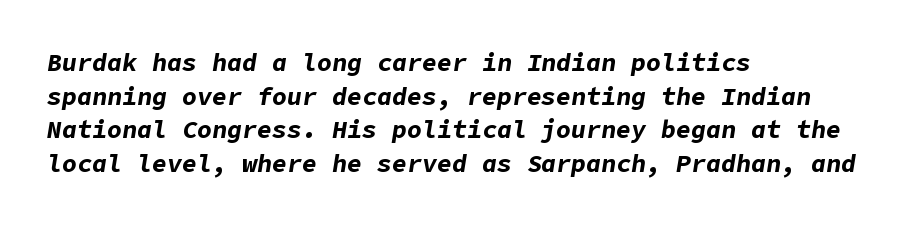
{"italic": "yes", "lean": "right", "slant_degrees": 9, "bold": "yes", "underline": "no", "align": "left", "line_spacing": "normal", "line_spacing_ratio": 1.35, "letter_spacing": "normal", "letter_spacing_em": 0.0, "glyph_px": 25}
